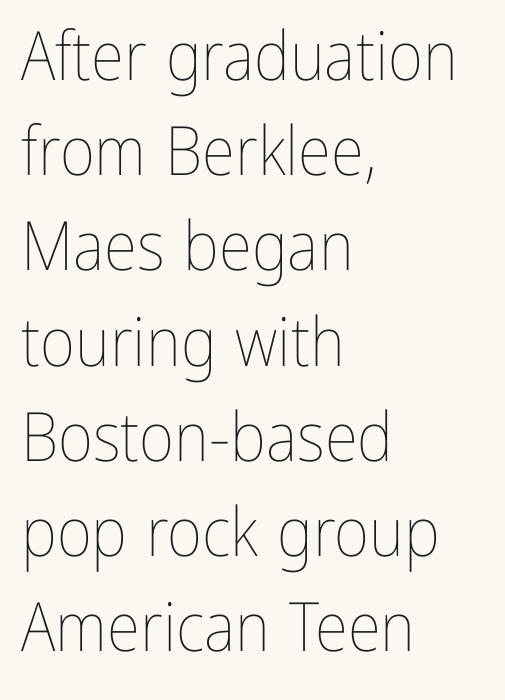
{"italic": "no", "bold": "no", "weight": "thin", "width": "condensed", "stroke_contrast": "low", "x_height": "medium", "monospaced": "no", "underline": "no", "align": "left", "line_spacing": "normal", "line_spacing_ratio": 1.4, "letter_spacing": "normal", "letter_spacing_em": 0.0, "glyph_px": 68}
